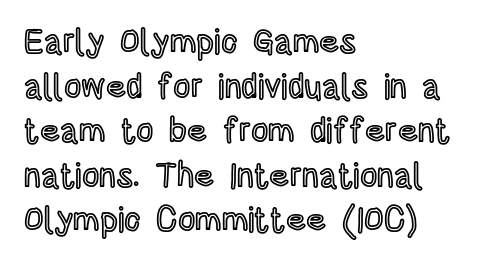
These lines are set flush left with a ragged right edge. Think of a printed novel: that variable character pitch is what you see here. This is the regular roman posture of the typeface. This block has exactly the height ordinary leading produces. Each row of text sits above clean, open space. Look at the tracking — it's just the regular setting, nothing added.
